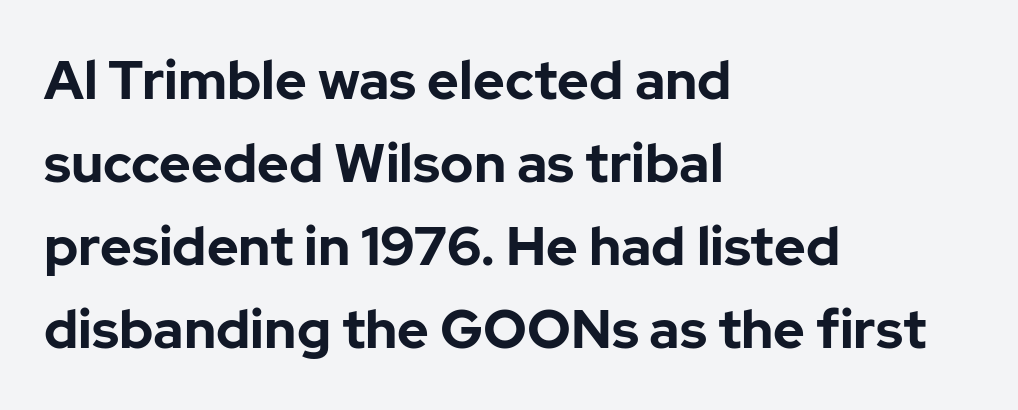
Rows of type keep a routine distance in the vertical direction. The glyphs are unaccompanied by any horizontal stroke below them. Where is the straight margin? On the left. Unlike italic type, these characters show no tilt at all. These lines are rendered in a variable-pitch font.
